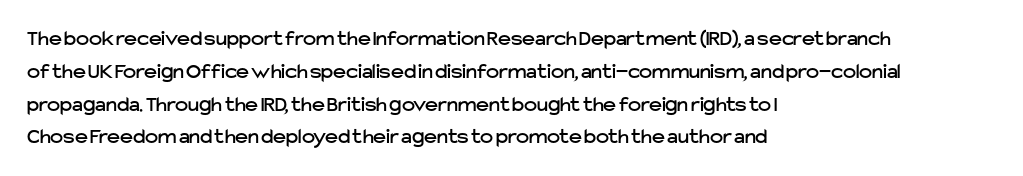
{"italic": "no", "underline": "no", "align": "left", "line_spacing": "normal", "line_spacing_ratio": 1.49, "letter_spacing": "normal", "letter_spacing_em": 0.0, "glyph_px": 22}
